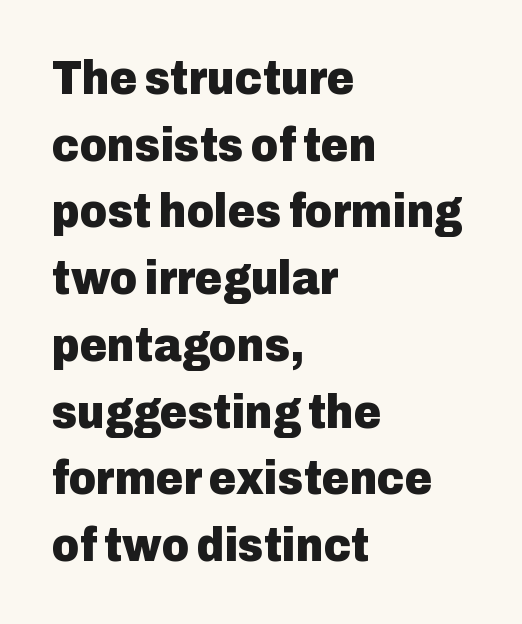
The image shows 47 px heavy sans-serif type, upright; set left-aligned, normal line spacing (1.42x), normal letter spacing, not underlined; low stroke contrast and a medium x-height.
